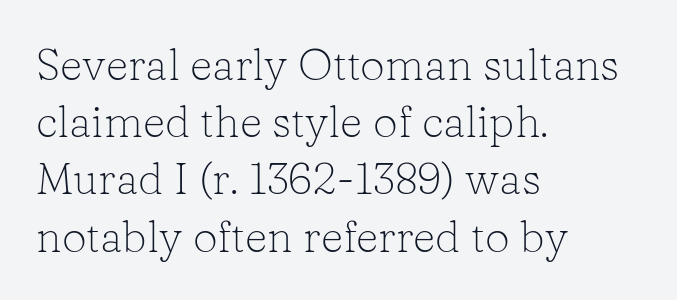
The image shows 44 px light serif type, upright; set left-aligned, normal line spacing (1.3x), normal letter spacing, not underlined; low stroke contrast and a medium x-height.
